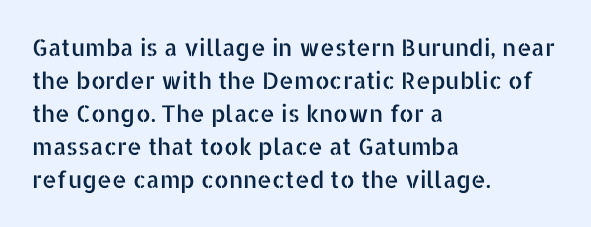
{"italic": "no", "underline": "no", "align": "left", "line_spacing": "normal", "line_spacing_ratio": 1.44, "letter_spacing": "normal", "letter_spacing_em": 0.0, "glyph_px": 23}
